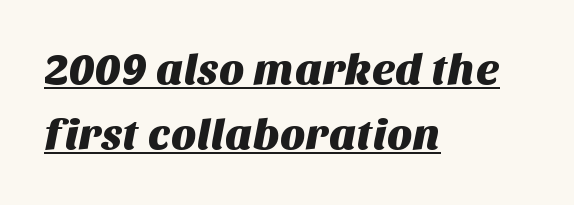
{"serif": "no", "width": "normal", "stroke_contrast": "medium", "x_height": "large", "monospaced": "no", "underline": "yes", "align": "left", "line_spacing": "normal", "line_spacing_ratio": 1.47, "letter_spacing": "normal", "letter_spacing_em": 0.0, "glyph_px": 44}
